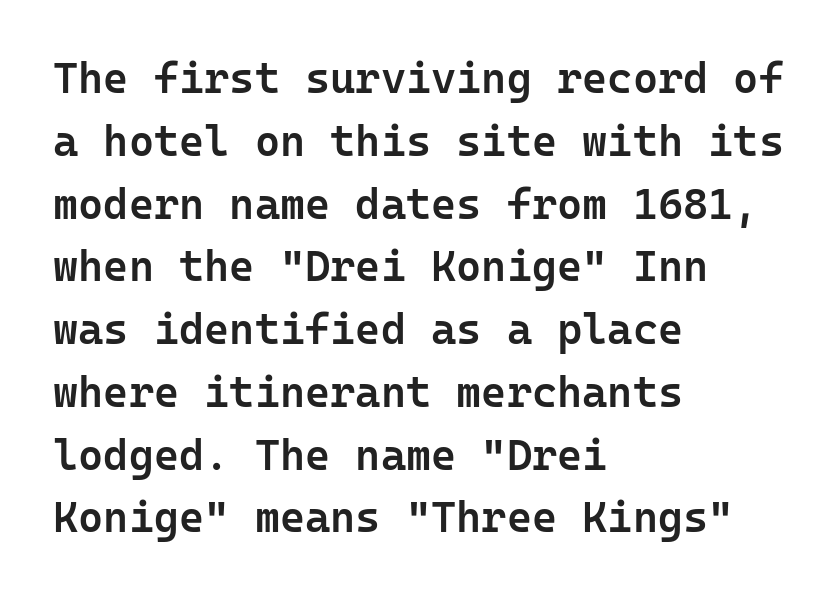
The image shows 43 px semibold sans-serif type, upright, monospaced; set left-aligned, normal line spacing (1.46x), normal letter spacing, not underlined; low stroke contrast and a medium x-height.
